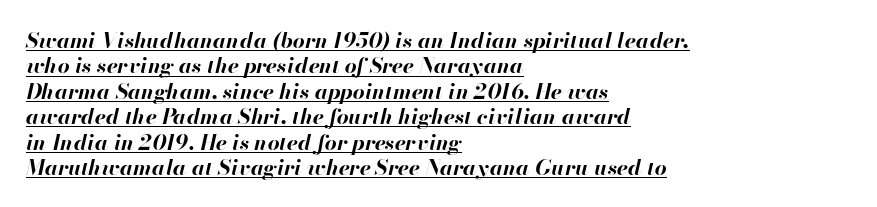
The image shows 21 px bold type, italic (leaning right); set left-aligned, line spacing 1.21x, normal letter spacing, underlined.
